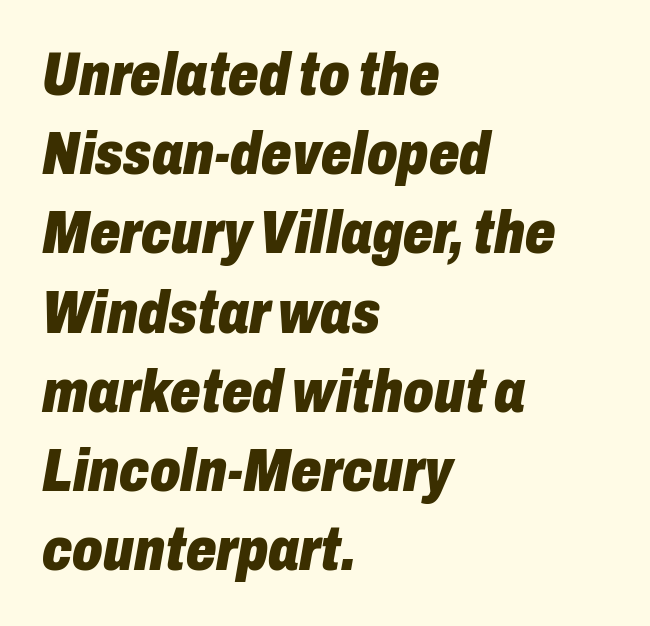
Q: Is the text bold? A: Yes.
Q: Is the text italic (slanted)? A: Yes, it leans right by about 10 degrees.
Q: Is the text underlined? A: No.
Q: How is the paragraph aligned? A: Left-aligned.
Q: Is the spacing between letters normal or unusually wide? A: Normal.
Q: Is the spacing between lines tight, normal or loose? A: Normal.
Q: Width (condensed, normal, or wide)? A: Condensed.
Q: Stroke contrast? A: Low.
Q: x-height? A: Medium.
Q: Monospaced? A: No.
